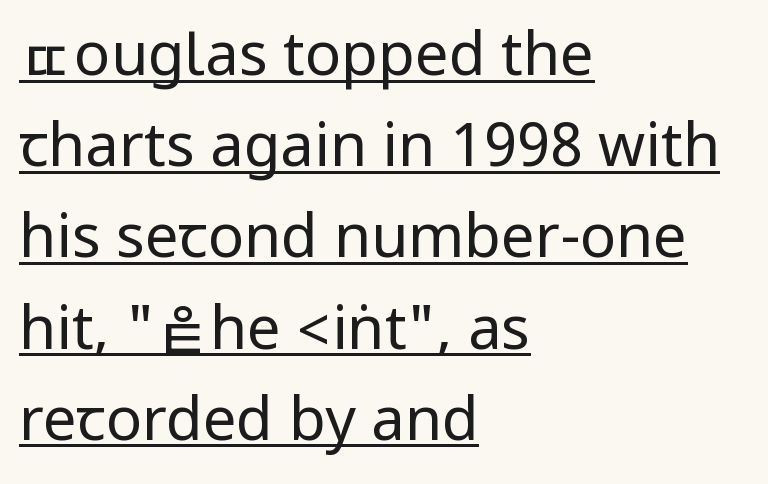
The image shows 60 px regular-weight, condensed sans-serif type, upright; set left-aligned, normal line spacing (1.52x), normal letter spacing, underlined; low stroke contrast.
